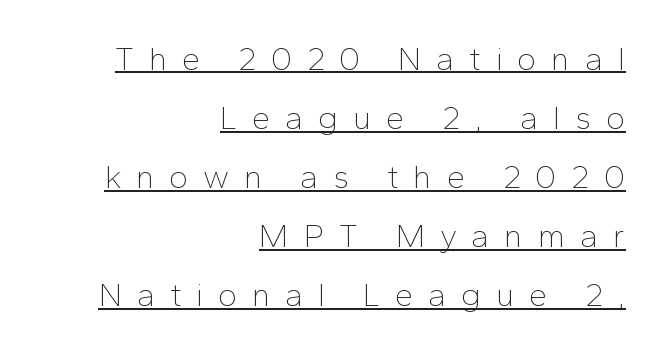
{"serif": "no", "italic": "no", "bold": "no", "weight": "thin", "width": "normal", "stroke_contrast": "low", "x_height": "medium", "monospaced": "no", "underline": "yes", "align": "right", "line_spacing_ratio": 1.79, "letter_spacing": "wide", "letter_spacing_em": 0.44, "glyph_px": 33}
